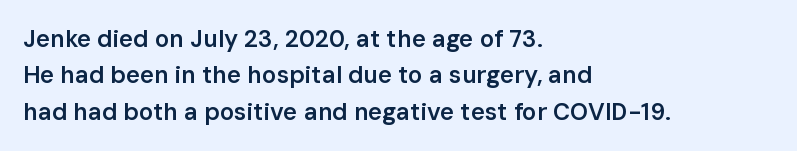
{"italic": "no", "bold": "semi", "underline": "no", "align": "left", "line_spacing": "normal", "line_spacing_ratio": 1.52, "letter_spacing": "normal", "letter_spacing_em": 0.0, "glyph_px": 24}
